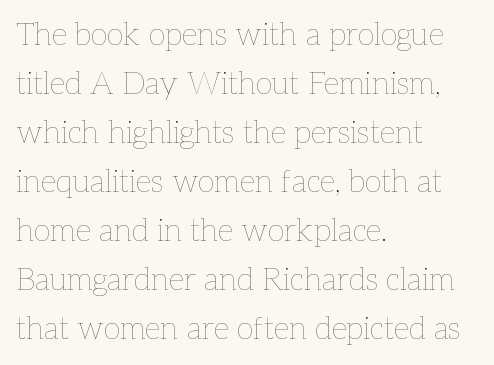
Q: Is the text bold? A: No.
Q: Is the text italic (slanted)? A: No, it is upright.
Q: Is the text underlined? A: No.
Q: How is the paragraph aligned? A: Left-aligned.
Q: Is the spacing between letters normal or unusually wide? A: Normal.
Q: Is the spacing between lines tight, normal or loose? A: Normal.
Q: Width (condensed, normal, or wide)? A: Normal.
Q: Stroke contrast? A: Low.
Q: x-height? A: Medium.
Q: Monospaced? A: No.
